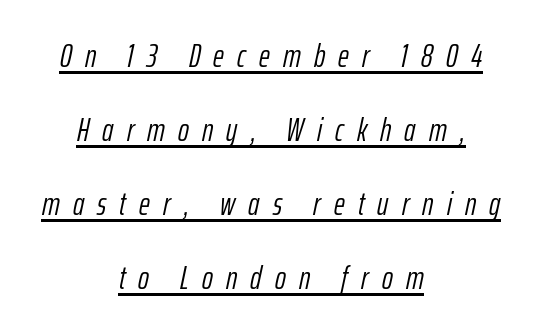
The image shows 33 px light, condensed type, italic (leaning right); set centered, loose line spacing (2.24x), unusually wide letter spacing (+0.4 em), underlined; low stroke contrast and a medium x-height.
